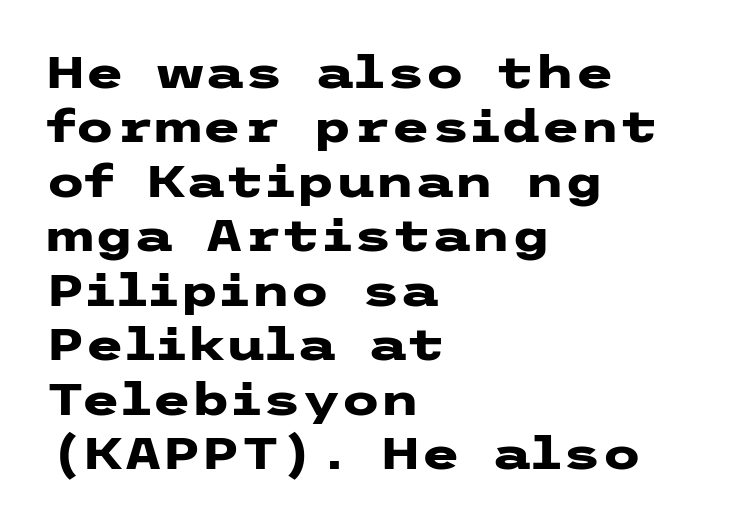
Q: Is the text bold? A: Yes.
Q: Is the text italic (slanted)? A: No, it is upright.
Q: Is the typeface a serif or a sans-serif typeface? A: Sans-serif.
Q: Is the text underlined? A: No.
Q: How is the paragraph aligned? A: Left-aligned.
Q: Is the spacing between letters normal or unusually wide? A: Normal.
Q: Width (condensed, normal, or wide)? A: Wide.
Q: Stroke contrast? A: Low.
Q: x-height? A: Medium.
